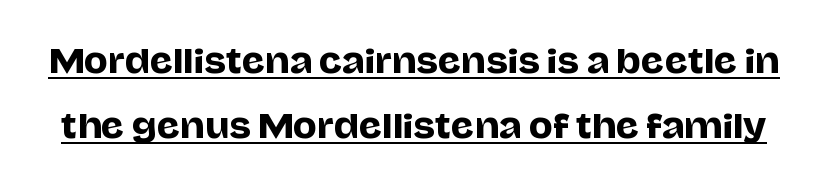
{"serif": "no", "italic": "no", "width": "normal", "stroke_contrast": "low", "x_height": "large", "monospaced": "no", "underline": "yes", "line_spacing": "loose", "line_spacing_ratio": 2.04, "letter_spacing": "normal", "letter_spacing_em": 0.0, "glyph_px": 32}
